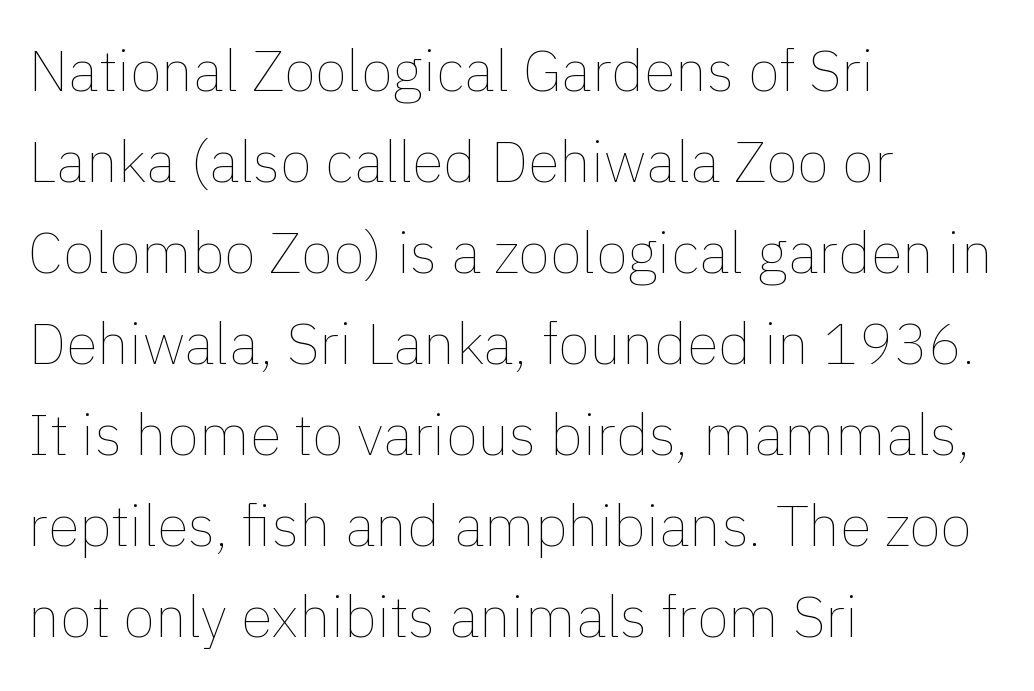
The image shows 58 px thin type, upright; set left-aligned, normal line spacing (1.57x), normal letter spacing, not underlined; low stroke contrast and a medium x-height.
